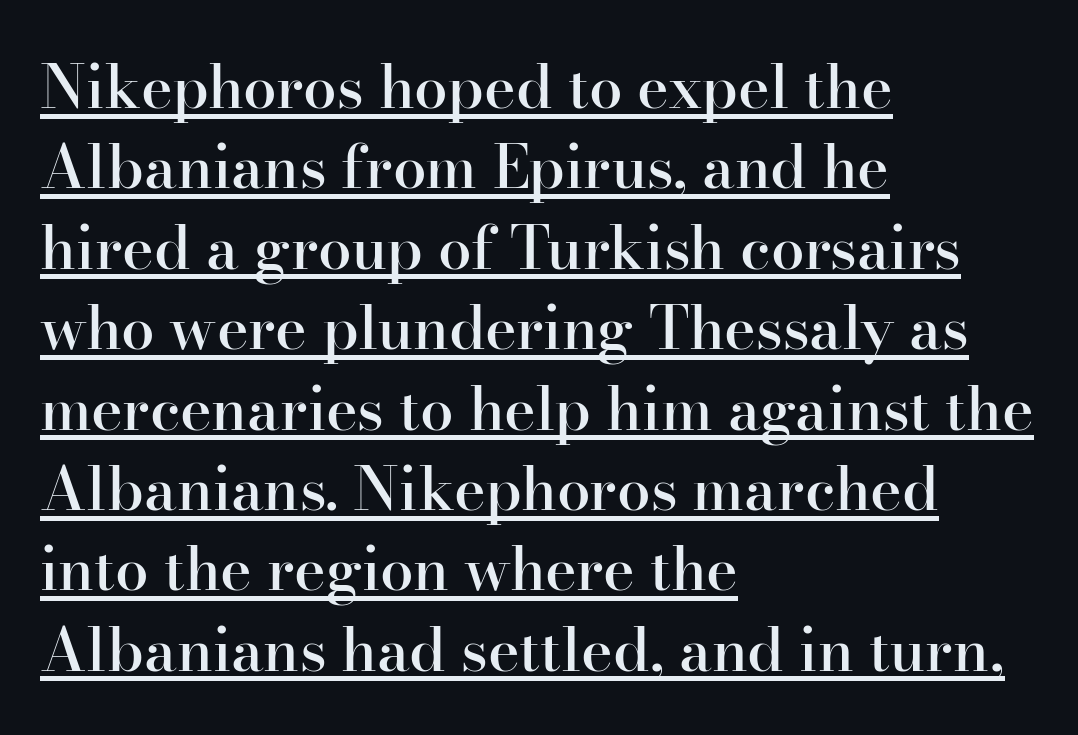
When letters stand straight like this, we call the style roman or upright. Does the type have serifs? Yes, each stem ends in a small foot. The passage is arranged the way most books set body copy — flush left. These lines are rendered in a variable-pitch font. Weight: semibold (demi). Descenders here cross a horizontal rule under the line.
